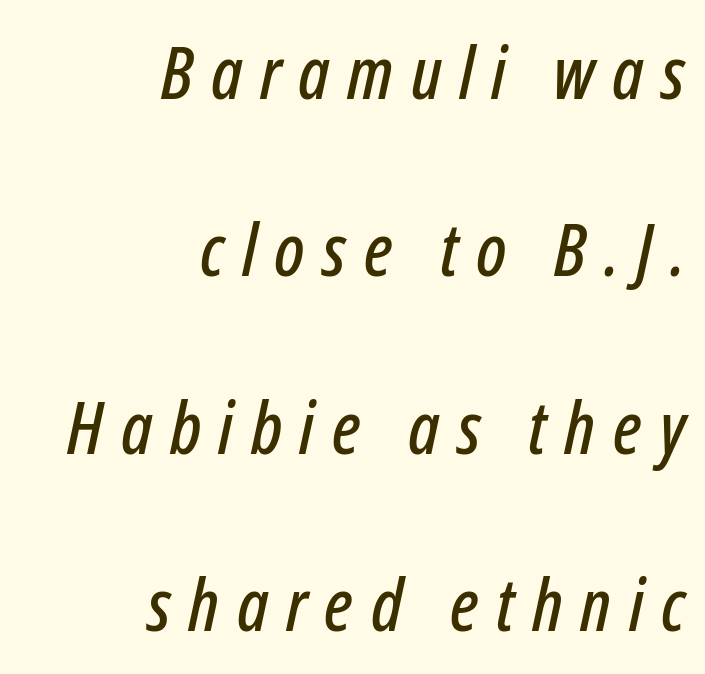
{"italic": "yes", "lean": "right", "slant_degrees": 12, "width": "condensed", "stroke_contrast": "low", "x_height": "medium", "monospaced": "no", "underline": "no", "align": "right", "line_spacing": "loose", "line_spacing_ratio": 2.43, "letter_spacing": "wide", "letter_spacing_em": 0.24, "glyph_px": 73}
